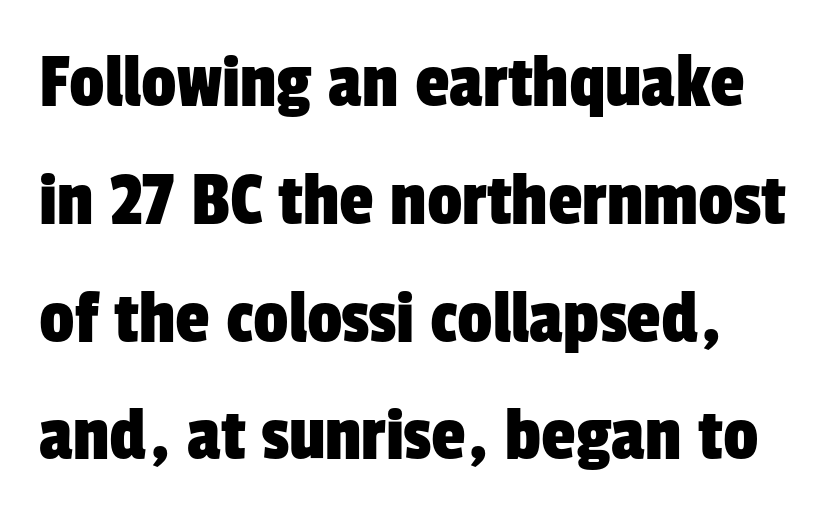
{"serif": "no", "width": "condensed", "stroke_contrast": "low", "x_height": "medium", "monospaced": "no", "underline": "no", "align": "left", "line_spacing": "normal", "line_spacing_ratio": 1.51, "letter_spacing": "normal", "letter_spacing_em": 0.0, "glyph_px": 78}
